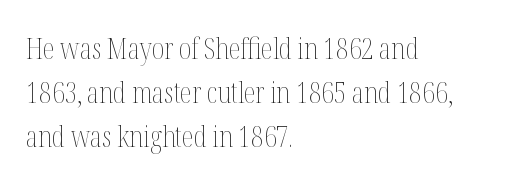
The image shows 30 px thin, condensed type, upright; set left-aligned, normal line spacing (1.47x), normal letter spacing, not underlined; medium stroke contrast and a medium x-height.
